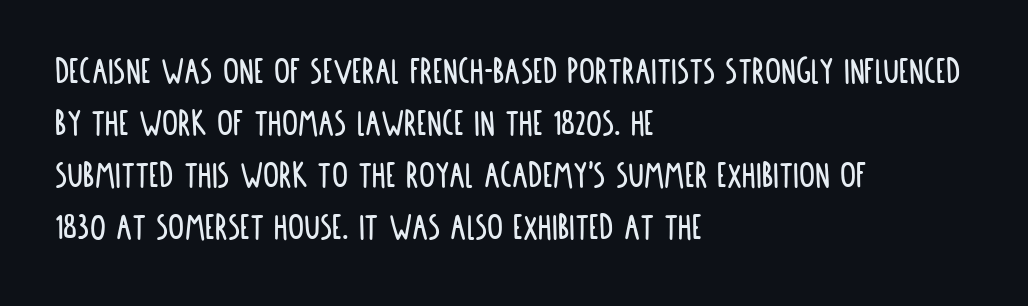
{"serif": "no", "italic": "no", "width": "condensed", "stroke_contrast": "low", "x_height": "large", "monospaced": "no", "underline": "no", "align": "left", "line_spacing": "normal", "line_spacing_ratio": 1.3, "letter_spacing": "normal", "letter_spacing_em": 0.0, "glyph_px": 40}
